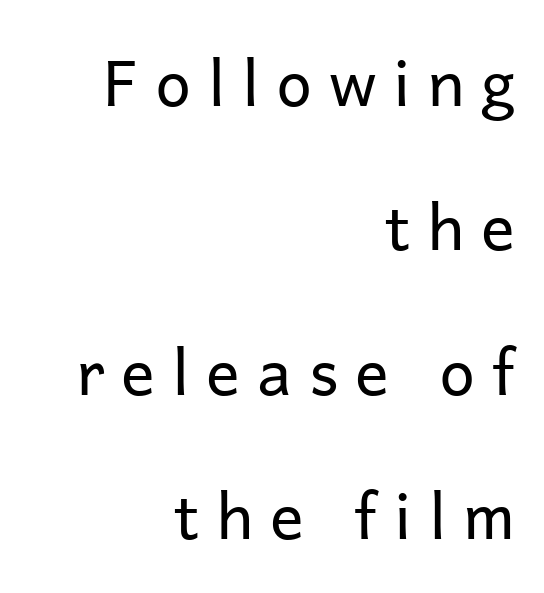
{"serif": "no", "italic": "no", "bold": "no", "weight": "regular", "width": "normal", "stroke_contrast": "low", "x_height": "medium", "monospaced": "no", "underline": "no", "align": "right", "line_spacing": "loose", "line_spacing_ratio": 2.29, "letter_spacing": "wide", "letter_spacing_em": 0.27, "glyph_px": 63}
